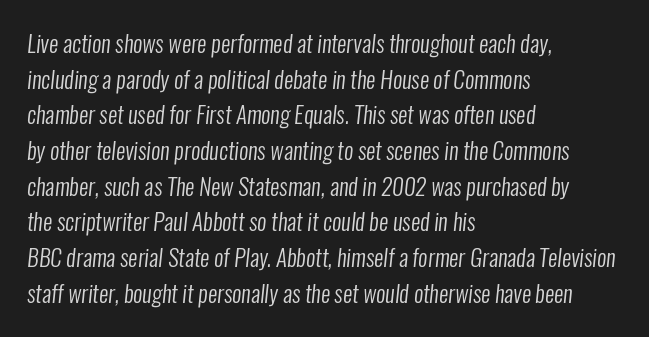
Q: Is the text bold? A: No.
Q: Is the text underlined? A: No.
Q: How is the paragraph aligned? A: Left-aligned.
Q: Is the spacing between letters normal or unusually wide? A: Normal.
Q: Is the spacing between lines tight, normal or loose? A: Normal.
